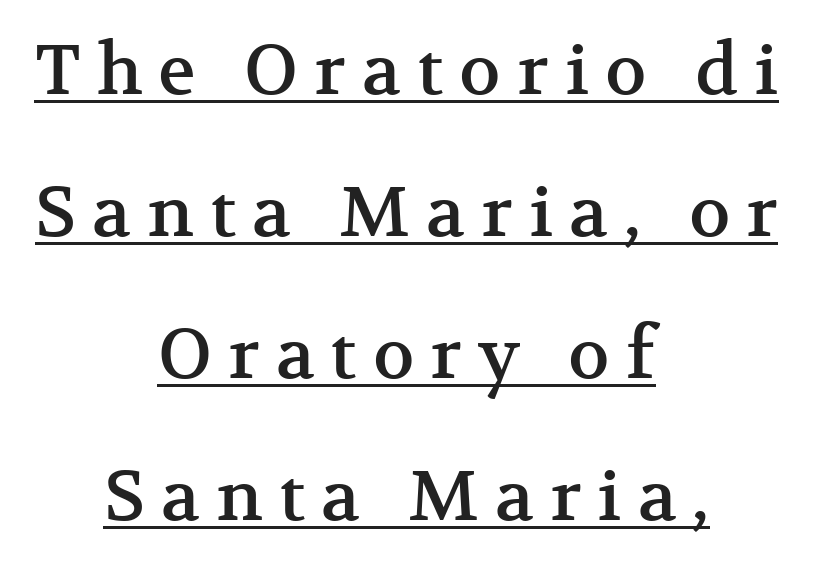
What stands out about the letter spacing? Its width — letters are far apart. These lines stand farther apart than default settings would place them. Beneath each row of characters lies a ruled line. In CSS terms this would be text-align: center. Do the letters lean? They stand straight.
